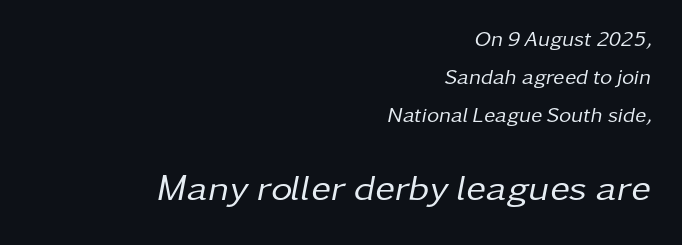
{"italic": "yes", "lean": "right", "slant_degrees": 11, "bold": "no", "weight": "regular", "width": "normal", "stroke_contrast": "low", "x_height": "medium", "monospaced": "no", "underline": "no", "align": "right", "line_spacing_ratio": 1.82, "letter_spacing": "normal", "letter_spacing_em": 0.0, "larger_block": "second", "size_ratio": 1.76, "glyph_px": 37}
